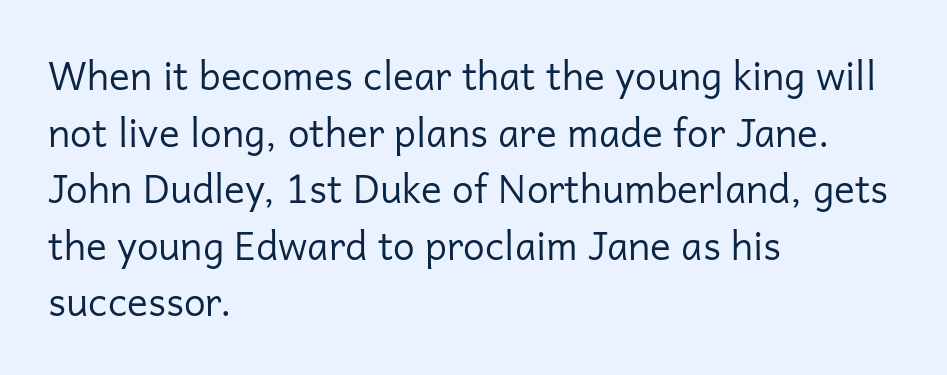
Q: Is the text bold? A: No.
Q: Is the text italic (slanted)? A: No, it is upright.
Q: Is the typeface a serif or a sans-serif typeface? A: Sans-serif.
Q: Is the text underlined? A: No.
Q: How is the paragraph aligned? A: Left-aligned.
Q: Is the spacing between letters normal or unusually wide? A: Normal.
Q: Is the spacing between lines tight, normal or loose? A: Normal.
Q: Width (condensed, normal, or wide)? A: Normal.
Q: Stroke contrast? A: Low.
Q: x-height? A: Medium.
Q: Monospaced? A: No.
